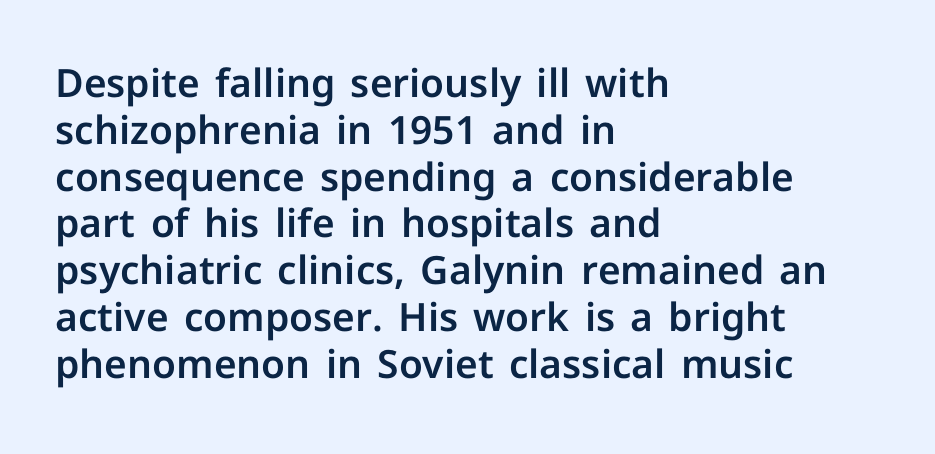
Q: Is the text italic (slanted)? A: No, it is upright.
Q: Is the typeface a serif or a sans-serif typeface? A: Sans-serif.
Q: Is the text underlined? A: No.
Q: How is the paragraph aligned? A: Left-aligned.
Q: Is the spacing between letters normal or unusually wide? A: Normal.
Q: Width (condensed, normal, or wide)? A: Normal.
Q: Stroke contrast? A: Low.
Q: x-height? A: Medium.
Q: Monospaced? A: No.
